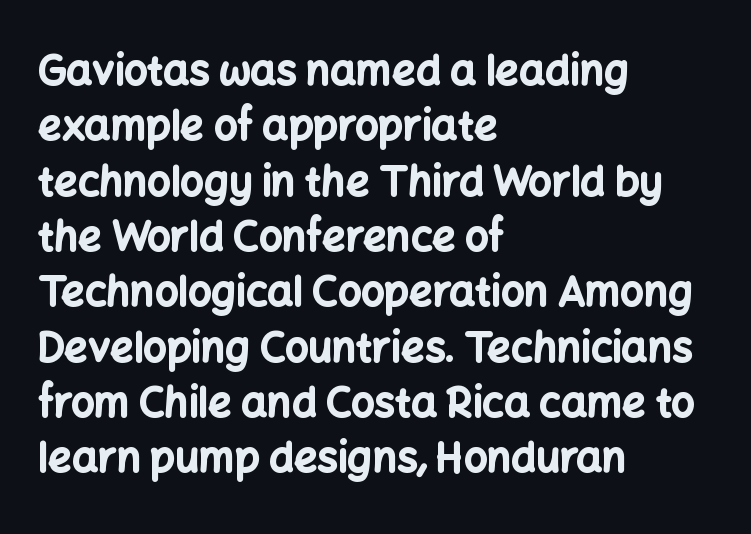
{"serif": "no", "italic": "no", "bold": "yes", "weight": "bold", "width": "normal", "stroke_contrast": "low", "x_height": "medium", "monospaced": "no", "underline": "no", "align": "left", "line_spacing": "normal", "line_spacing_ratio": 1.35, "letter_spacing": "normal", "letter_spacing_em": 0.0, "glyph_px": 41}
